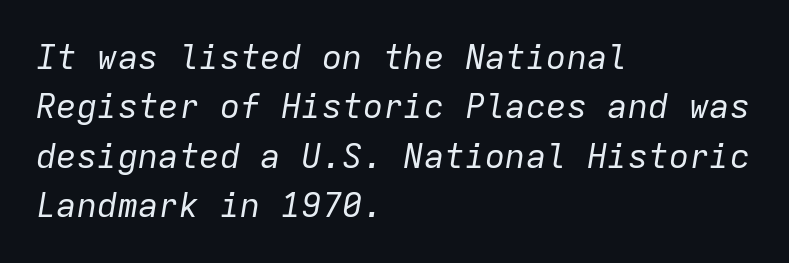
Observe the ordinary spacing: letters are neighbours, not strangers. The text carries the slant typical of an italic or oblique font. You could count columns in this text — the font is strictly monospaced. Stroke thickness stays within the range of a standard reading face or lighter. Nobody drew a line under any word here. Horizontally, the lines are justified to the leading edge only.
